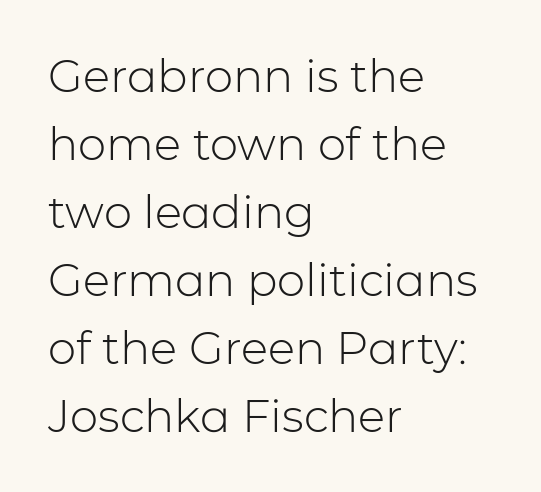
{"serif": "no", "italic": "no", "bold": "no", "weight": "light", "width": "normal", "stroke_contrast": "low", "x_height": "medium", "monospaced": "no", "underline": "no", "align": "left", "line_spacing": "normal", "line_spacing_ratio": 1.51, "letter_spacing": "normal", "letter_spacing_em": 0.0, "glyph_px": 45}
